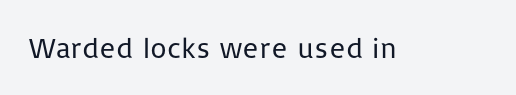
{"serif": "no", "italic": "no", "bold": "no", "weight": "regular", "width": "normal", "stroke_contrast": "low", "x_height": "medium", "monospaced": "no", "underline": "no", "letter_spacing": "normal", "letter_spacing_em": 0.0, "glyph_px": 29}
